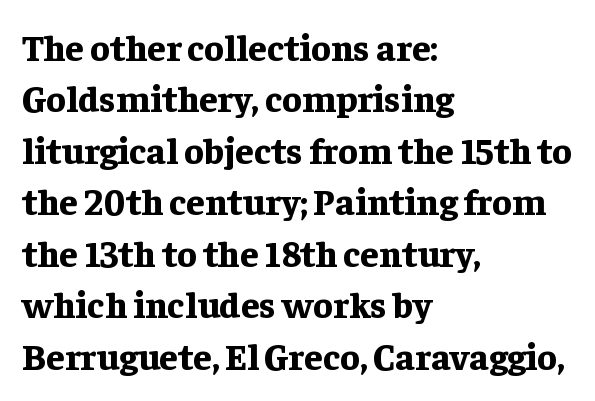
The compositor pushed each line to the left boundary. Is there any slant? The stems are plumb. Is this a fixed-width face? No — the glyphs have proportional, varying widths. The foot of each line stays bare and open. Note: serifs present on the glyphs. Caption: standard tracking, unaltered.
